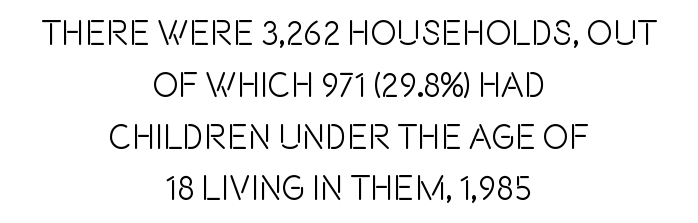
{"serif": "no", "italic": "no", "width": "condensed", "x_height": "large", "monospaced": "no", "underline": "no", "align": "center", "line_spacing": "normal", "line_spacing_ratio": 1.48, "letter_spacing": "normal", "letter_spacing_em": 0.0, "glyph_px": 35}
